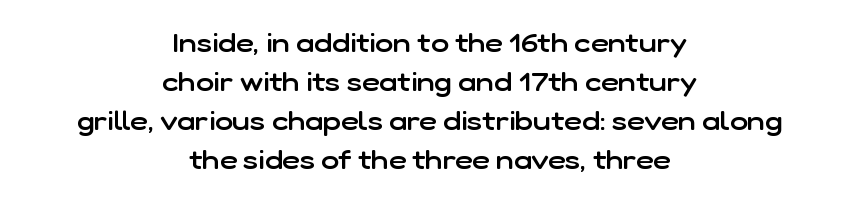
Q: Is the text bold? A: Semi-bold.
Q: Is the text italic (slanted)? A: No, it is upright.
Q: Is the text underlined? A: No.
Q: How is the paragraph aligned? A: Centered.
Q: Is the spacing between letters normal or unusually wide? A: Normal.
Q: Is the spacing between lines tight, normal or loose? A: Normal.
